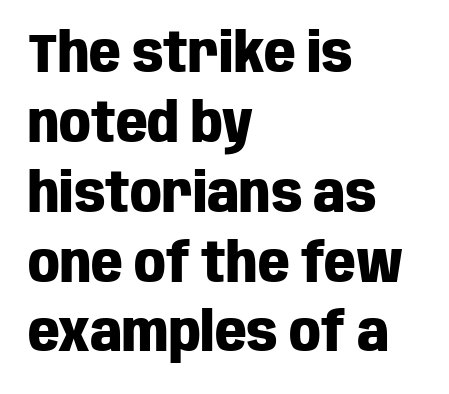
{"serif": "no", "italic": "no", "bold": "yes", "weight": "heavy", "width": "condensed", "stroke_contrast": "low", "x_height": "large", "monospaced": "no", "underline": "no", "align": "left", "line_spacing": "normal", "line_spacing_ratio": 1.27, "letter_spacing": "normal", "letter_spacing_em": 0.0, "glyph_px": 55}
